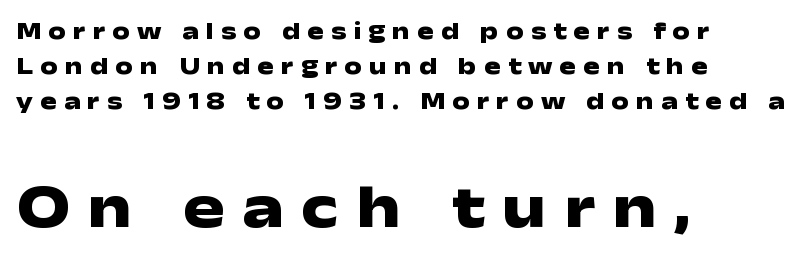
Q: Is the text bold? A: Yes.
Q: Is the text italic (slanted)? A: No, it is upright.
Q: Is the typeface a serif or a sans-serif typeface? A: Sans-serif.
Q: Is the text underlined? A: No.
Q: How is the paragraph aligned? A: Left-aligned.
Q: Is the spacing between letters normal or unusually wide? A: Unusually wide.
Q: Is the spacing between lines tight, normal or loose? A: Normal.
Q: Which block of text is set in a larger size, the first (top) or the second (bottom)? A: The second (bottom) one.
Q: Width (condensed, normal, or wide)? A: Wide.
Q: Stroke contrast? A: Low.
Q: x-height? A: Medium.
Q: Monospaced? A: No.
